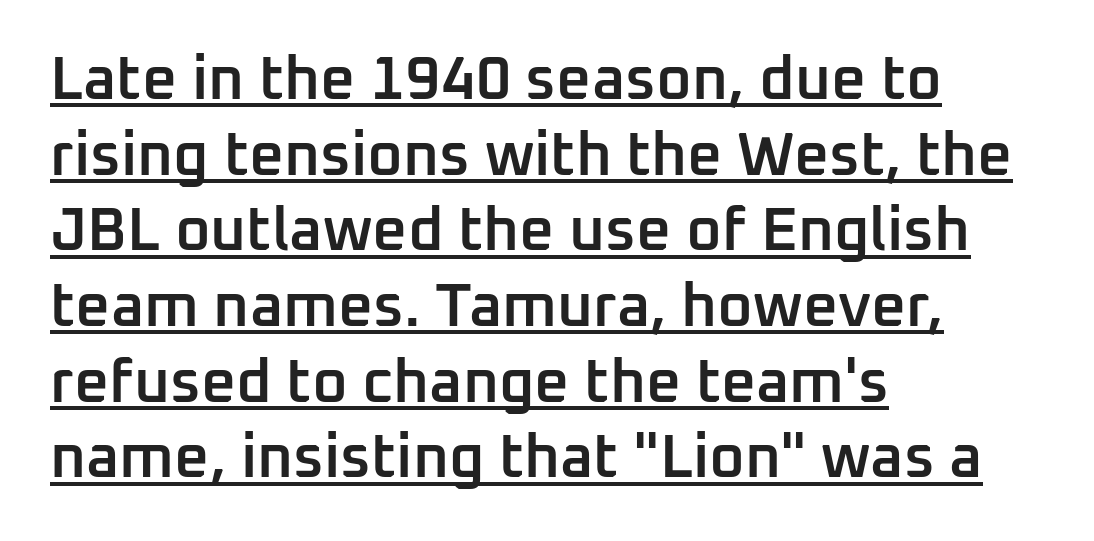
The image shows 61 px semibold sans-serif type, upright; set left-aligned, line spacing 1.24x, normal letter spacing, underlined; low stroke contrast and a medium x-height.
